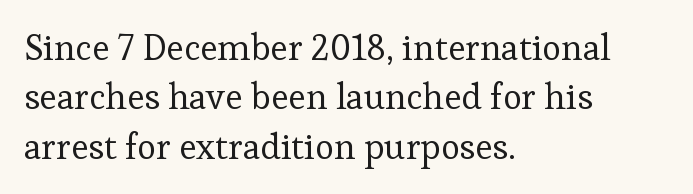
{"serif": "yes", "italic": "no", "bold": "no", "weight": "regular", "width": "normal", "stroke_contrast": "low", "x_height": "medium", "monospaced": "no", "underline": "no", "align": "left", "line_spacing": "normal", "line_spacing_ratio": 1.37, "letter_spacing": "normal", "letter_spacing_em": 0.0, "glyph_px": 36}
